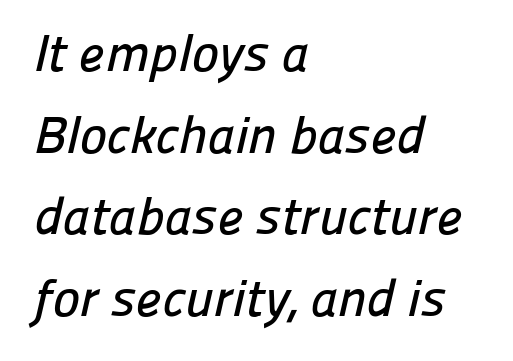
The image shows 52 px sans-serif type; set left-aligned, normal line spacing (1.57x), normal letter spacing, not underlined; low stroke contrast and a medium x-height.
